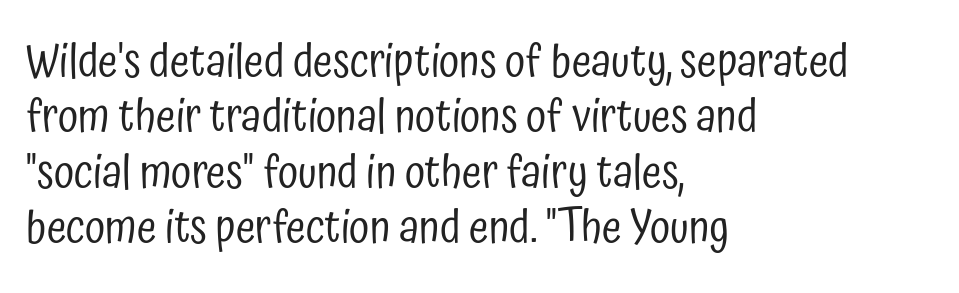
Q: Is the text bold? A: No.
Q: Is the text italic (slanted)? A: No, it is upright.
Q: Is the typeface a serif or a sans-serif typeface? A: Sans-serif.
Q: Is the text underlined? A: No.
Q: How is the paragraph aligned? A: Left-aligned.
Q: Is the spacing between letters normal or unusually wide? A: Normal.
Q: Width (condensed, normal, or wide)? A: Condensed.
Q: Stroke contrast? A: Low.
Q: x-height? A: Medium.
Q: Monospaced? A: No.
